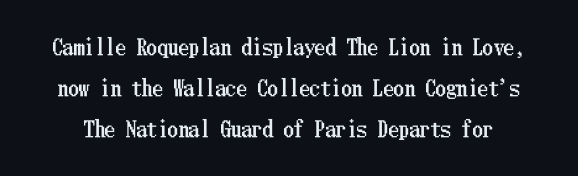
The image shows 21 px text type, upright; set loose line spacing (1.95x), normal letter spacing, not underlined.
